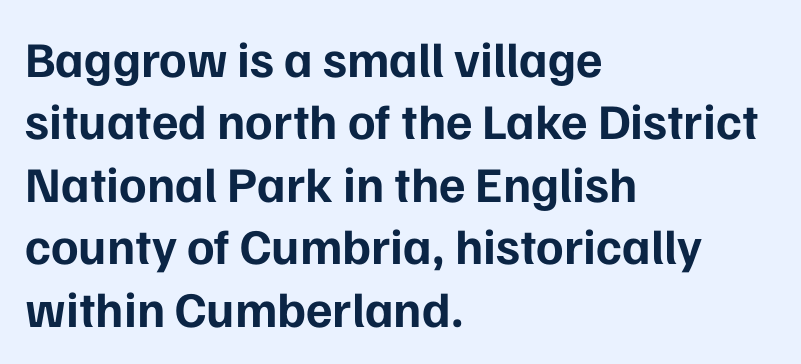
Q: Is the text bold? A: Yes.
Q: Is the text italic (slanted)? A: No, it is upright.
Q: Is the typeface a serif or a sans-serif typeface? A: Sans-serif.
Q: Is the text underlined? A: No.
Q: How is the paragraph aligned? A: Left-aligned.
Q: Is the spacing between letters normal or unusually wide? A: Normal.
Q: Is the spacing between lines tight, normal or loose? A: Normal.
Q: Width (condensed, normal, or wide)? A: Normal.
Q: Stroke contrast? A: Low.
Q: x-height? A: Medium.
Q: Monospaced? A: No.
